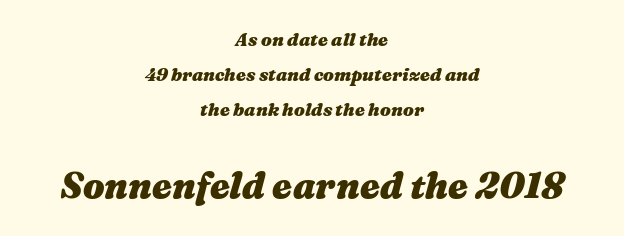
The image shows 36 px heavy, wide type, italic (leaning right); set centered, loose line spacing (1.94x), normal letter spacing, not underlined; the second (bottom) block is 2.0x larger; medium stroke contrast and a medium x-height.
